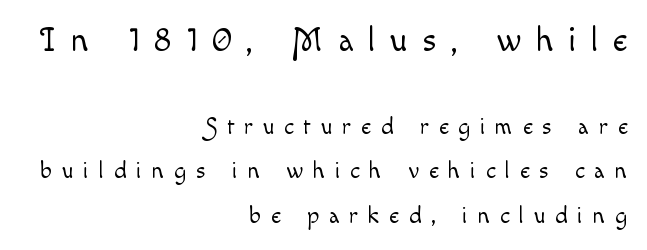
{"italic": "no", "bold": "no", "weight": "light", "width": "normal", "x_height": "small", "monospaced": "no", "underline": "no", "align": "right", "line_spacing": "loose", "line_spacing_ratio": 1.93, "letter_spacing": "wide", "letter_spacing_em": 0.43, "larger_block": "first", "size_ratio": 1.48, "glyph_px": 34}
